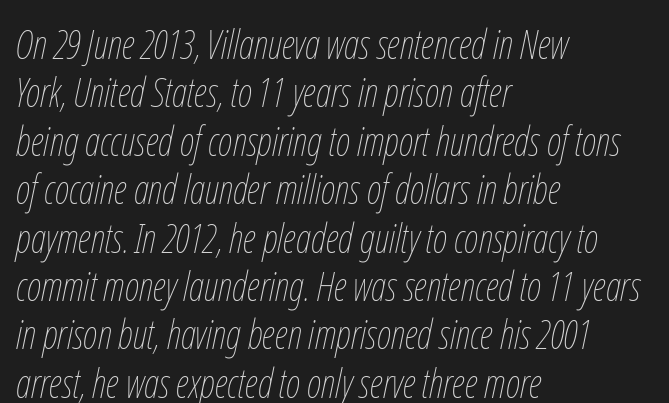
Q: Is the text bold? A: No.
Q: Is the text italic (slanted)? A: Yes, it leans right by about 12 degrees.
Q: Is the text underlined? A: No.
Q: How is the paragraph aligned? A: Left-aligned.
Q: Is the spacing between letters normal or unusually wide? A: Normal.
Q: Width (condensed, normal, or wide)? A: Condensed.
Q: Stroke contrast? A: Low.
Q: x-height? A: Medium.
Q: Monospaced? A: No.
